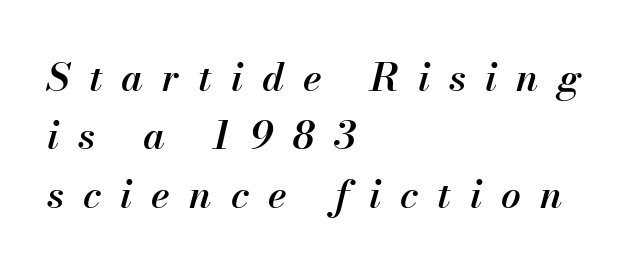
Alignment: flush left. Leading: standard. Characters are canted at an angle relative to the baseline's perpendicular. The gap between lines stays unmarked. You could not count columns in this text — the font is proportionally spaced.
